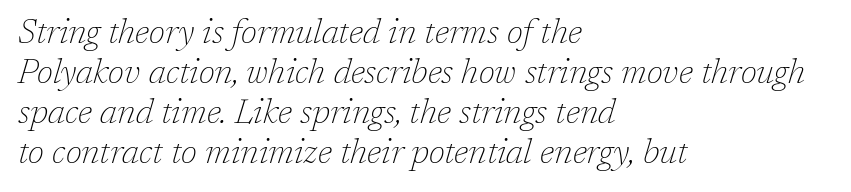
Q: Is the text bold? A: No.
Q: Is the text italic (slanted)? A: Yes, it leans right by about 17 degrees.
Q: Is the typeface a serif or a sans-serif typeface? A: Serif.
Q: Is the text underlined? A: No.
Q: How is the paragraph aligned? A: Left-aligned.
Q: Is the spacing between letters normal or unusually wide? A: Normal.
Q: Width (condensed, normal, or wide)? A: Normal.
Q: Stroke contrast? A: Low.
Q: x-height? A: Medium.
Q: Monospaced? A: No.
